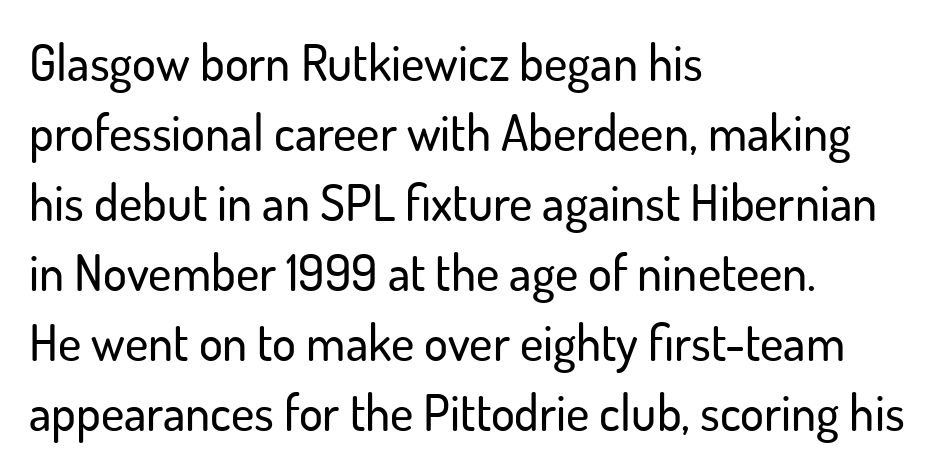
{"serif": "no", "italic": "no", "width": "normal", "stroke_contrast": "low", "x_height": "small", "monospaced": "no", "underline": "no", "align": "left", "line_spacing": "normal", "line_spacing_ratio": 1.4, "letter_spacing": "normal", "letter_spacing_em": 0.0, "glyph_px": 50}
